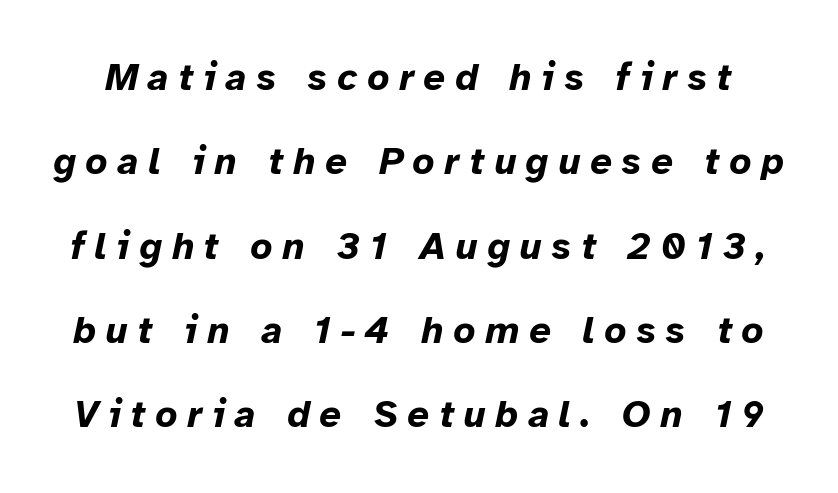
{"italic": "yes", "lean": "right", "slant_degrees": 12, "bold": "yes", "weight": "bold", "width": "normal", "stroke_contrast": "low", "x_height": "medium", "monospaced": "no", "underline": "no", "line_spacing": "loose", "line_spacing_ratio": 2.22, "letter_spacing": "wide", "letter_spacing_em": 0.26, "glyph_px": 38}
